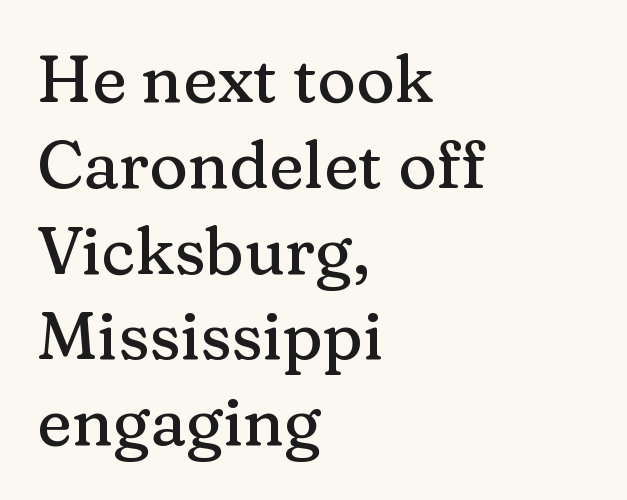
Proportional: the letters do not fall into vertical columns. What's the leading like? Ordinary, nothing unusual. Designer's note — italics off, roman on. Short and long lines alike share a common starting point at left. Each word holds together tightly as a unit, with standard inter-letter gaps.
